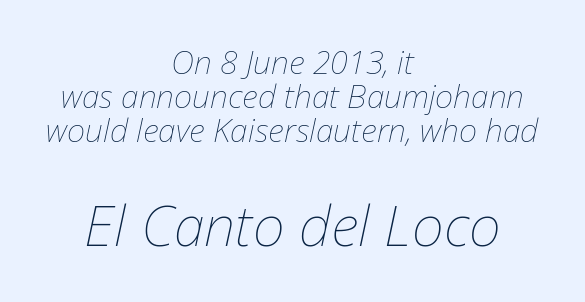
Q: Is the text bold? A: No.
Q: Is the text italic (slanted)? A: Yes, it leans right by about 12 degrees.
Q: Is the text underlined? A: No.
Q: How is the paragraph aligned? A: Centered.
Q: Is the spacing between letters normal or unusually wide? A: Normal.
Q: Is the spacing between lines tight, normal or loose? A: Tight.
Q: Which block of text is set in a larger size, the first (top) or the second (bottom)? A: The second (bottom) one.
Q: Width (condensed, normal, or wide)? A: Normal.
Q: Stroke contrast? A: Low.
Q: x-height? A: Medium.
Q: Monospaced? A: No.
